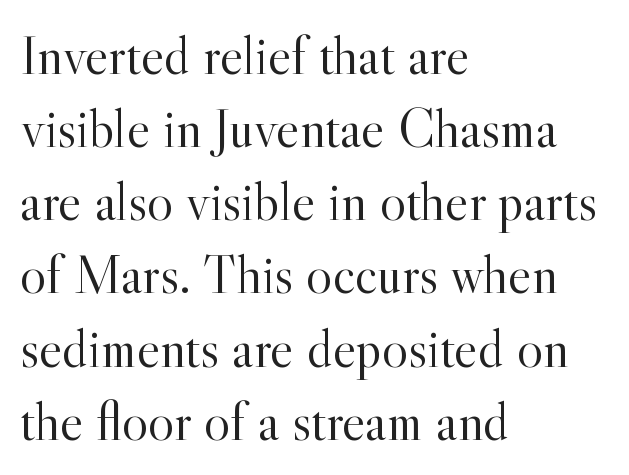
{"serif": "yes", "italic": "no", "bold": "no", "weight": "light", "width": "normal", "x_height": "small", "monospaced": "no", "underline": "no", "align": "left", "line_spacing": "normal", "line_spacing_ratio": 1.33, "letter_spacing": "normal", "letter_spacing_em": 0.0, "glyph_px": 55}
